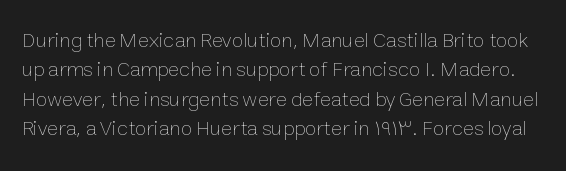
{"italic": "no", "bold": "no", "underline": "no", "line_spacing": "normal", "line_spacing_ratio": 1.4, "letter_spacing": "normal", "letter_spacing_em": 0.0, "glyph_px": 21}
